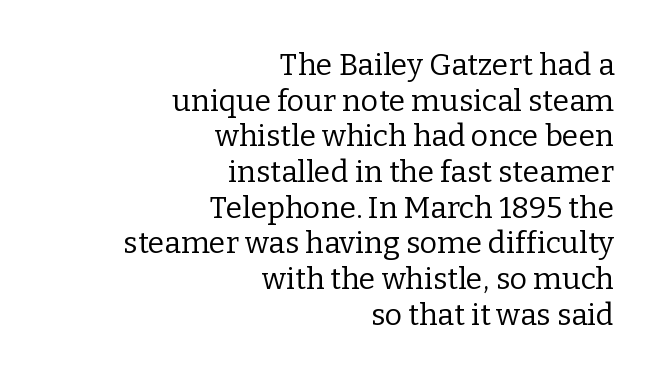
The image shows 30 px regular-weight serif type, upright; set right-aligned, line spacing 1.19x, normal letter spacing, not underlined; low stroke contrast and a medium x-height.
